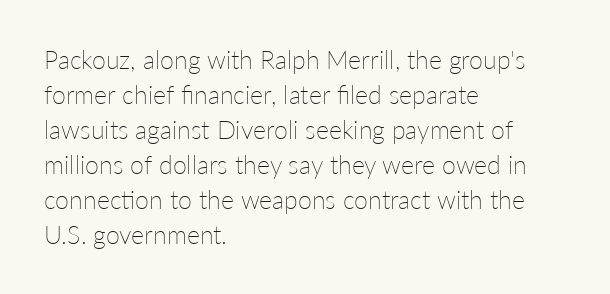
{"italic": "no", "bold": "no", "underline": "no", "align": "left", "line_spacing": "normal", "line_spacing_ratio": 1.4, "letter_spacing": "normal", "letter_spacing_em": 0.0, "glyph_px": 25}
